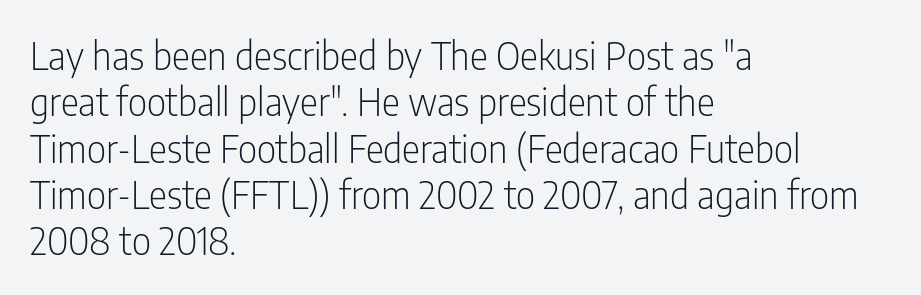
The image shows 38 px light, condensed sans-serif type, upright; set left-aligned, line spacing 1.22x, normal letter spacing, not underlined; low stroke contrast and a medium x-height.
